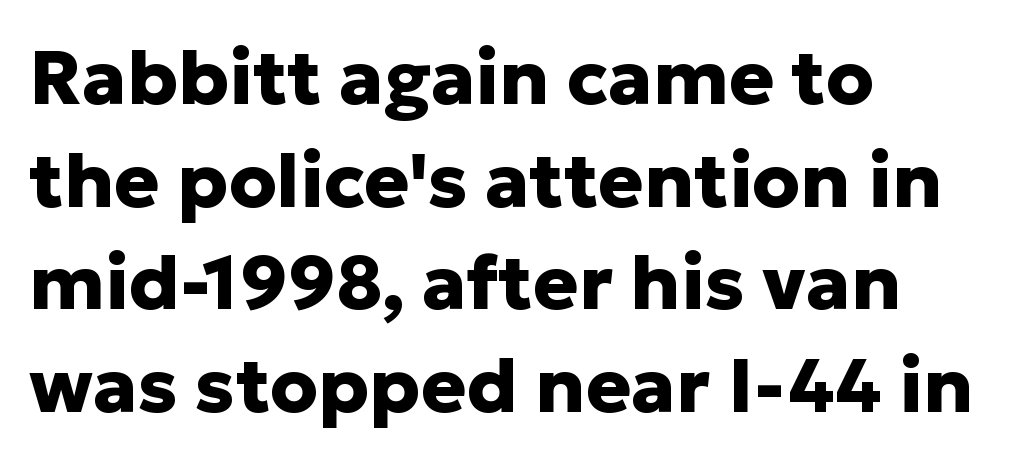
{"serif": "no", "italic": "no", "bold": "yes", "weight": "heavy", "width": "normal", "stroke_contrast": "low", "x_height": "medium", "monospaced": "no", "underline": "no", "align": "left", "line_spacing": "normal", "line_spacing_ratio": 1.35, "letter_spacing": "normal", "letter_spacing_em": 0.0, "glyph_px": 76}
